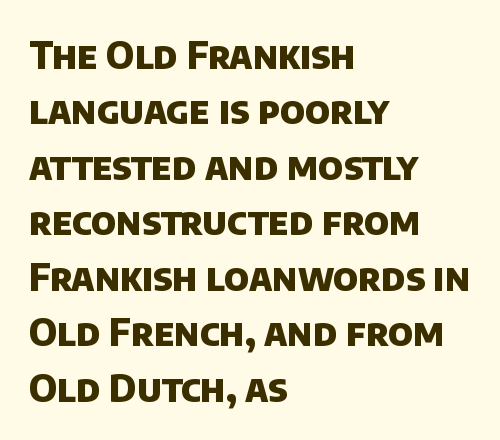
The image shows 38 px heavy sans-serif type; set left-aligned, normal line spacing (1.46x), normal letter spacing, not underlined; low stroke contrast and a large x-height.
